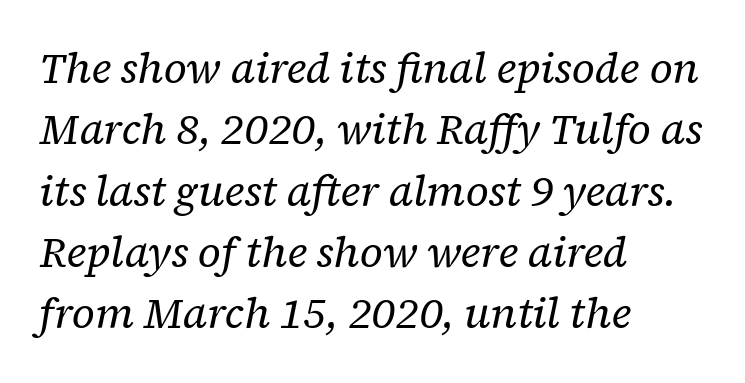
{"serif": "yes", "italic": "yes", "lean": "right", "slant_degrees": 12, "bold": "no", "weight": "regular", "width": "normal", "stroke_contrast": "low", "x_height": "medium", "monospaced": "no", "underline": "no", "align": "left", "line_spacing": "normal", "line_spacing_ratio": 1.46, "letter_spacing": "normal", "letter_spacing_em": 0.0, "glyph_px": 42}
